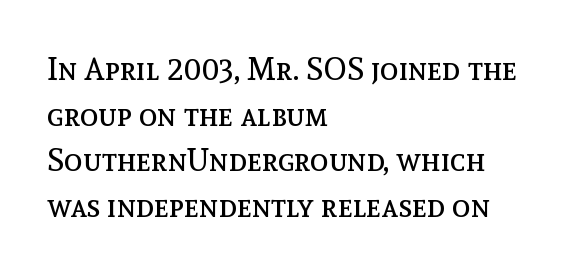
What's the leading like? Ordinary, nothing unusual. You could not count columns in this text — the font is proportionally spaced. The weight would be labelled regular, book, light, or lighter still. Students, note that the glyphs here touch the page at normal intervals. The lettering stays uniformly vertical, giving the passage a roman look.
